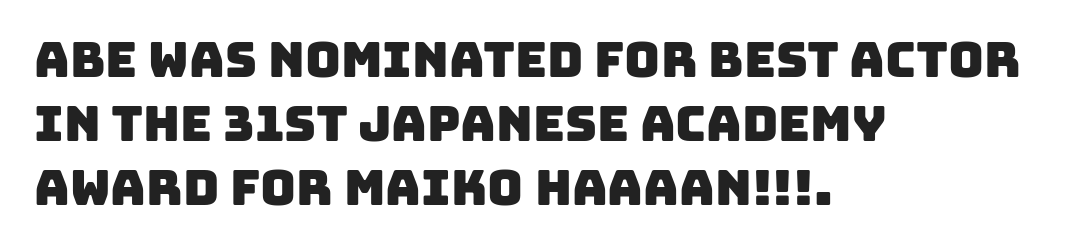
{"serif": "no", "width": "normal", "stroke_contrast": "low", "x_height": "large", "monospaced": "no", "underline": "no", "align": "left", "line_spacing": "normal", "line_spacing_ratio": 1.31, "letter_spacing": "normal", "letter_spacing_em": 0.0, "glyph_px": 49}
